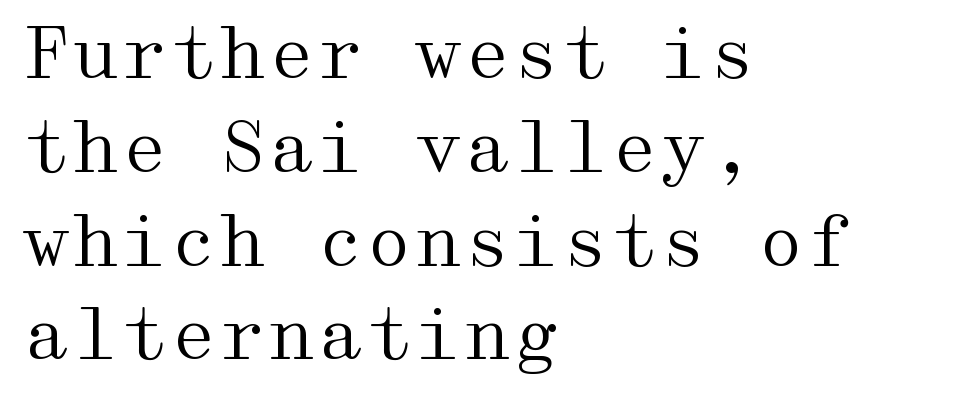
The lines are quadded left. This is serif lettering, the kind often seen in printed books. Honestly, there is no underline to notice here at all. No extra ink here — the face is not bold. Letter spacing: default.
